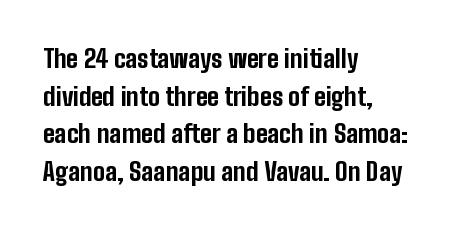
Students, note that the glyphs here touch the page at normal intervals. The vertical gap from one line to the next is medium. The lettering stays uniformly vertical, giving the passage a roman look. The lines are quadded left. Heft: maximum for text — a bold. Type without underlining.
